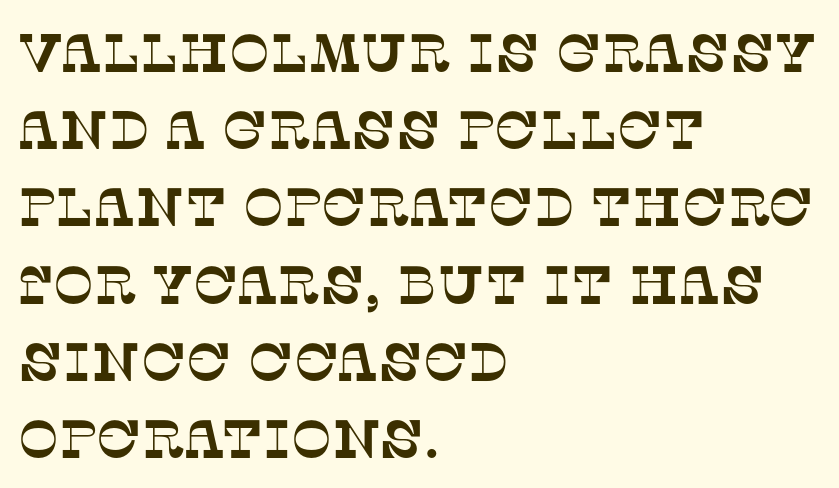
The image shows 54 px serif type; set left-aligned, normal line spacing (1.43x), normal letter spacing, not underlined; low stroke contrast and a large x-height.
